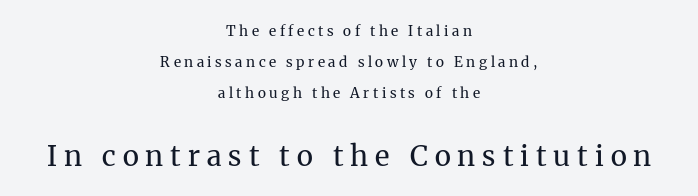
Ink coverage per letter is moderate at most. The leading is generous, giving the passage an open texture. This sample has the flowing, uneven cadence of proportional lettering. The typeface chosen for these lines features serifs. Every row of glyphs is offset so its center matches the block's center.
